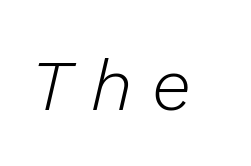
This sample has the flowing, uneven cadence of proportional lettering. Vertical stems look standard width or narrower in stroke. Looking at the ascenders, they clearly lean. The specimen omits any rule beneath the text block's lines.
